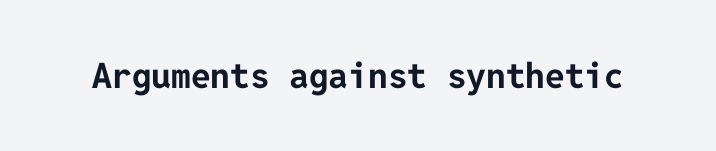
The image shows 35 px bold sans-serif type, upright; set normal letter spacing, not underlined; low stroke contrast and a medium x-height.
